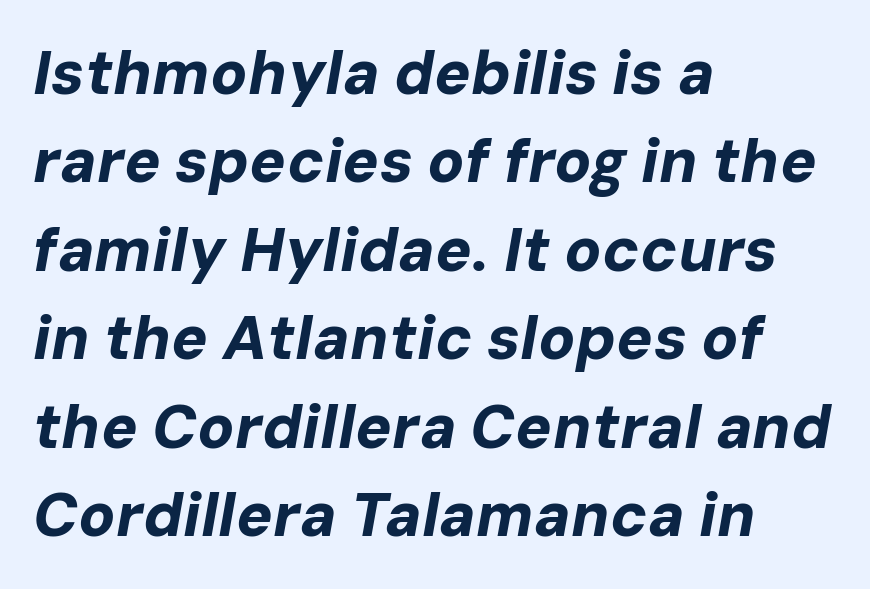
{"italic": "yes", "lean": "right", "slant_degrees": 10, "bold": "yes", "weight": "bold", "width": "normal", "stroke_contrast": "low", "x_height": "medium", "monospaced": "no", "underline": "no", "align": "left", "line_spacing": "normal", "line_spacing_ratio": 1.45, "letter_spacing": "normal", "letter_spacing_em": 0.0, "glyph_px": 61}
